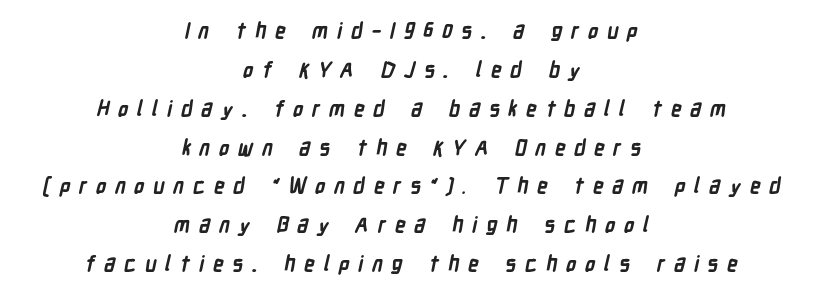
{"bold": "yes", "underline": "no", "align": "center", "line_spacing_ratio": 1.85, "letter_spacing": "wide", "letter_spacing_em": 0.41, "glyph_px": 21}
